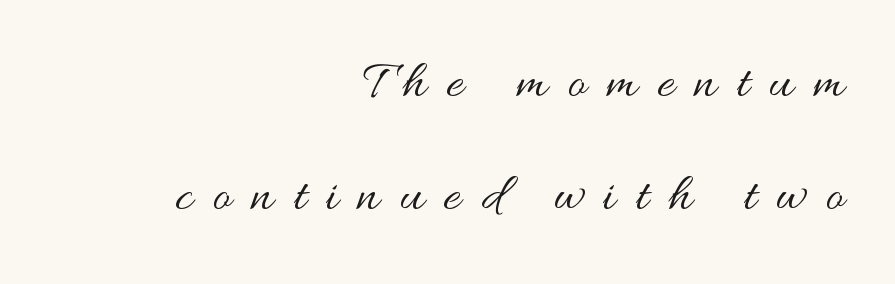
The block of text is sparse from top to bottom, with ample space between rows. Underline: absent. On a weight scale, this lands at 450 or below. The face used here is proportionally spaced, like ordinary book or web type. One-word summary of the alignment: right.
